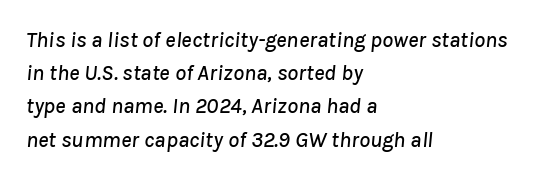
Nobody touched the tracking dial on this one. An italicized treatment has been applied to the whole sample. Descenders hang freely into open space. Leading matches the norm, producing a regular column.
